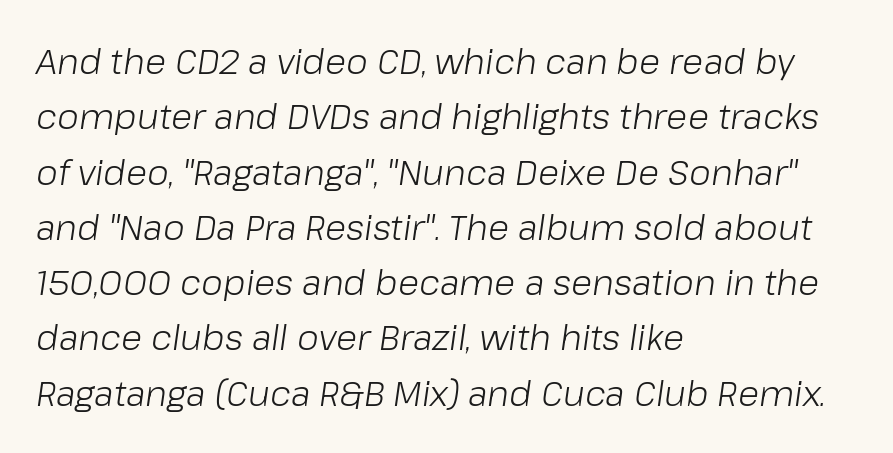
Q: Is the text bold? A: No.
Q: Is the text italic (slanted)? A: Yes, it leans right by about 8 degrees.
Q: Is the text underlined? A: No.
Q: How is the paragraph aligned? A: Left-aligned.
Q: Is the spacing between letters normal or unusually wide? A: Normal.
Q: Is the spacing between lines tight, normal or loose? A: Normal.
Q: Width (condensed, normal, or wide)? A: Normal.
Q: Stroke contrast? A: Low.
Q: x-height? A: Medium.
Q: Monospaced? A: No.
